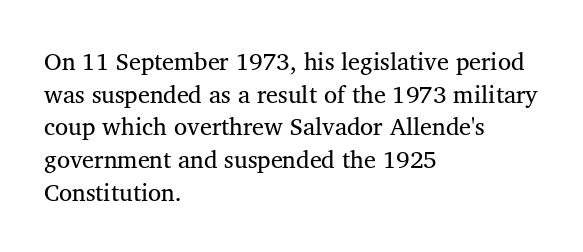
Q: Is the text bold? A: No.
Q: Is the text italic (slanted)? A: No, it is upright.
Q: Is the text underlined? A: No.
Q: How is the paragraph aligned? A: Left-aligned.
Q: Is the spacing between letters normal or unusually wide? A: Normal.
Q: Is the spacing between lines tight, normal or loose? A: Normal.
